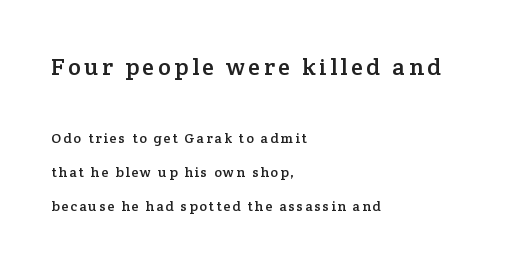
Compared with typical paragraphs, the rows here are farther apart. Unlike italic type, these characters show no tilt at all. This layout puts the oversized block above and the modest block below. The baseline area is clear. These lines stack with their left ends in a neat column.
